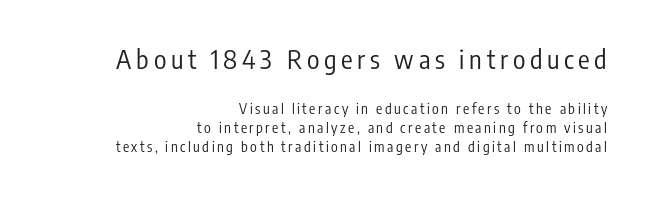
{"italic": "no", "bold": "no", "underline": "no", "align": "right", "line_spacing": "normal", "line_spacing_ratio": 1.38, "larger_block": "first", "size_ratio": 1.86, "glyph_px": 26}
